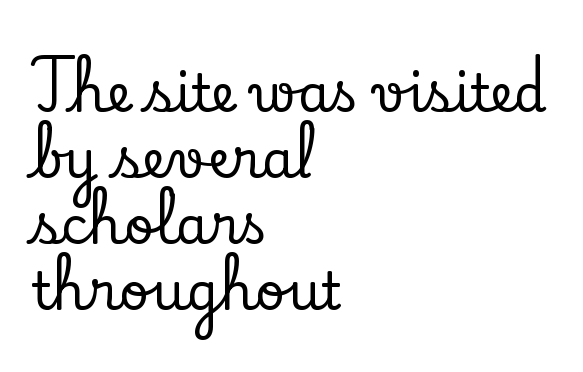
Caption: multi-line text, flush left, ragged right. Compared with typical body copy, the letter spacing here is the same. Beneath every word, the page is bare. What kind of face is this? One with serifs. A typesetter would call this leading conventional body-copy spacing. The letters advance in unequal steps, a hallmark of proportional type.
